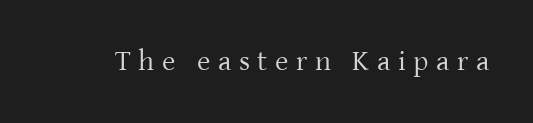
This is the regular roman posture of the typeface. Looks like regular typesetting: each glyph gets only the width it needs. The letters are spread apart with noticeably loose tracking. No heavy texture on the line: the type isn't bold. Does the type have serifs? Yes, each stem ends in a small foot. The specimen omits any rule beneath the text block's lines.
